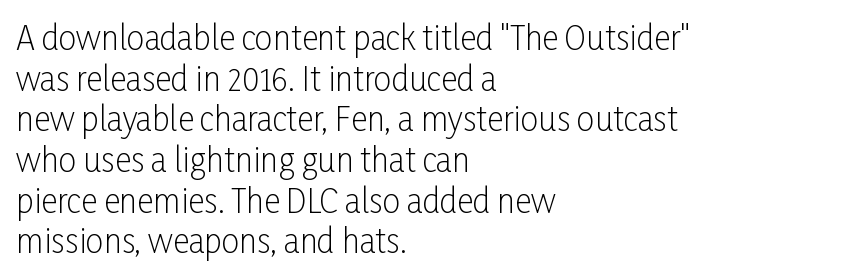
{"serif": "no", "italic": "no", "bold": "no", "weight": "light", "width": "condensed", "stroke_contrast": "low", "x_height": "medium", "monospaced": "no", "underline": "no", "align": "left", "line_spacing": "normal", "line_spacing_ratio": 1.27, "letter_spacing": "normal", "letter_spacing_em": 0.0, "glyph_px": 32}
